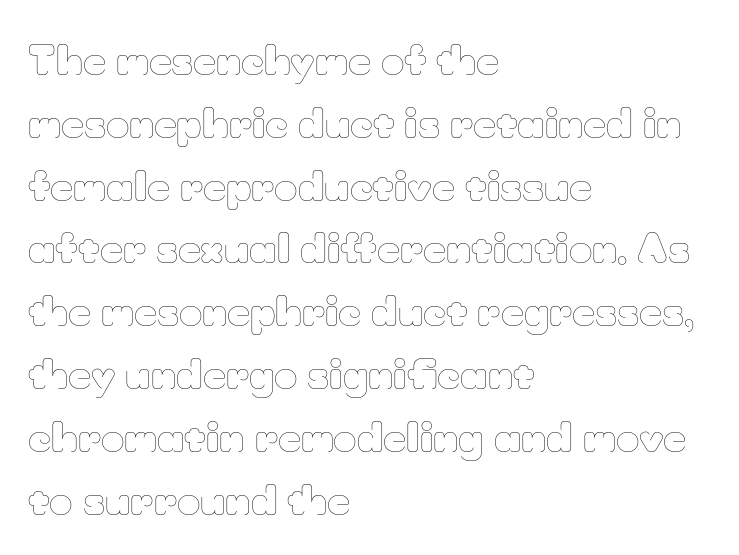
A normal amount of white space separates one row of letters from the next. This is roman type, the default non-slanted kind. A typesetter would call this proportional, since set widths differ per character. This rendering leaves character spacing at its baseline value. Teacher's note: observe the even left margin — that is flush-left alignment. These glyphs show unthickened strokes, regular width or finer.
